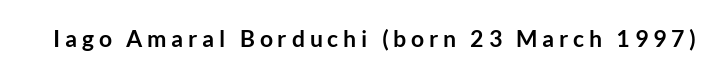
{"italic": "no", "bold": "yes", "underline": "no", "letter_spacing": "wide", "letter_spacing_em": 0.21, "glyph_px": 23}
